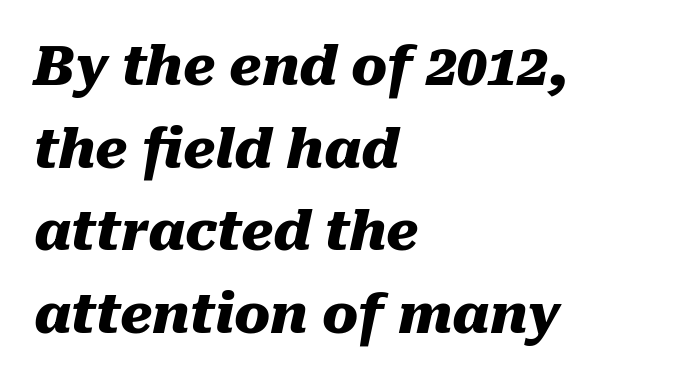
{"italic": "yes", "lean": "right", "slant_degrees": 10, "bold": "yes", "weight": "heavy", "width": "normal", "stroke_contrast": "medium", "x_height": "medium", "monospaced": "no", "underline": "no", "align": "left", "line_spacing": "normal", "line_spacing_ratio": 1.53, "letter_spacing": "normal", "letter_spacing_em": 0.0, "glyph_px": 54}
